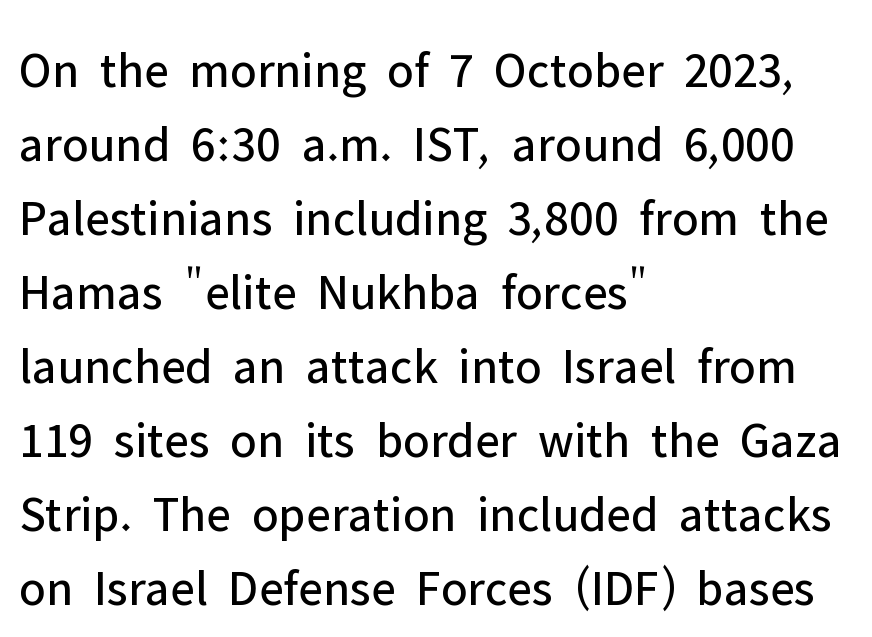
{"serif": "no", "italic": "no", "bold": "no", "weight": "regular", "width": "normal", "stroke_contrast": "low", "x_height": "medium", "monospaced": "no", "underline": "no", "align": "left", "line_spacing": "normal", "line_spacing_ratio": 1.45, "letter_spacing": "normal", "letter_spacing_em": 0.0, "glyph_px": 51}
